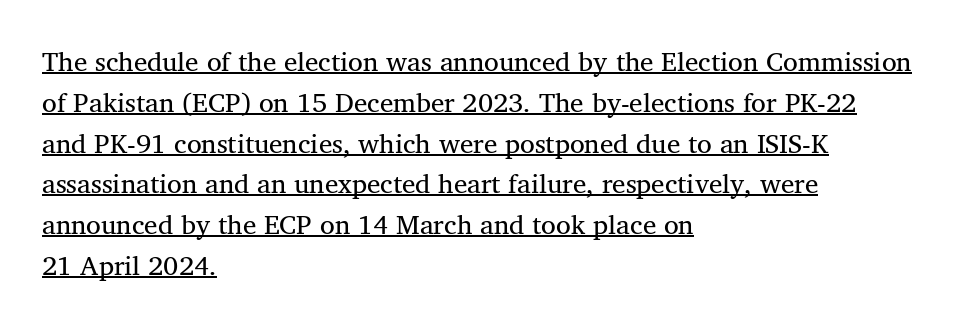
The image shows 27 px text type; set left-aligned, normal line spacing (1.51x), normal letter spacing, underlined.
